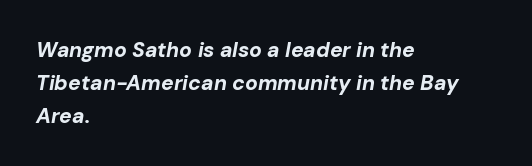
The image shows 21 px bold type, italic (leaning right); set left-aligned, normal line spacing (1.56x), normal letter spacing, not underlined.
